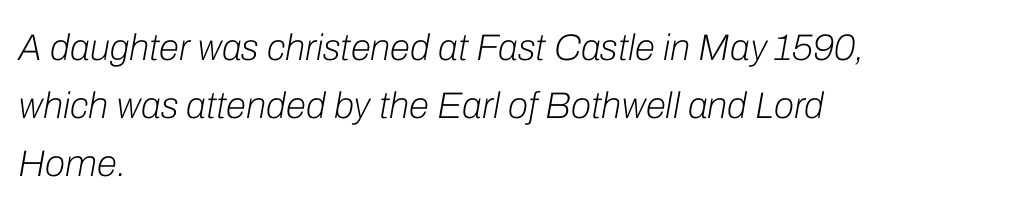
The rendering keeps characters at their native spacing. Bold? No — there's no thickening of the strokes. Each line starts at the same left margin while the right side varies. The strip under each line holds only bare page. Does the lettering tilt? It does — this is italic.
